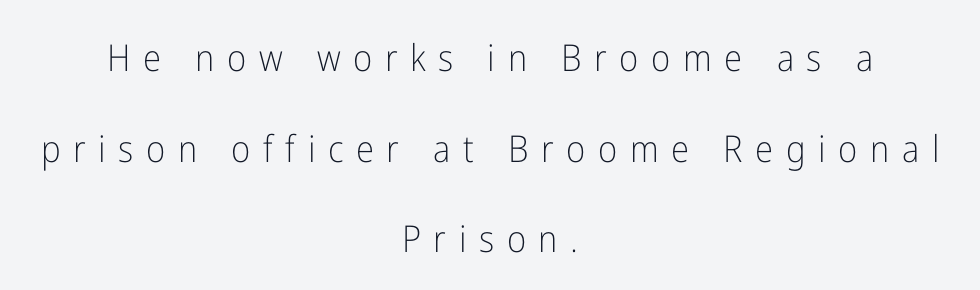
Spacing verdict: proportional, widths tailored to each character. Tall strokes in this sample are plumb rather than angled. A centered setting, common on invitations and titles, is used for this passage. The gap between lines stays unmarked.
